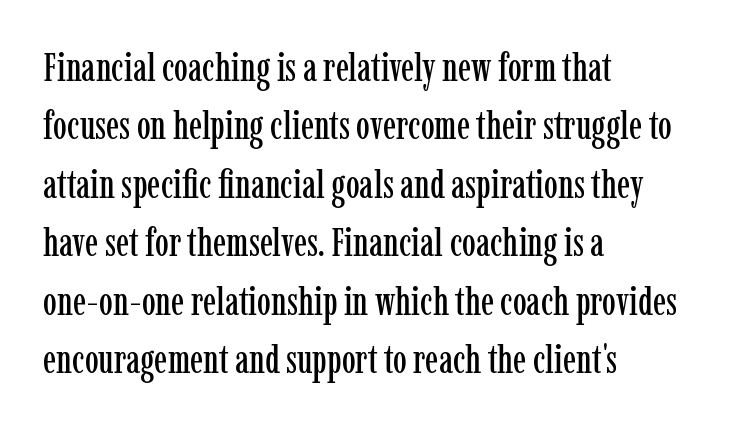
Underline: absent. Tracking value appears to be zero — textbook default spacing. The designer went with a serif here, giving each stem small feet. Notice how descenders clear the ascenders below comfortably — that's standard leading. Think of a printed novel: that variable character pitch is what you see here.
